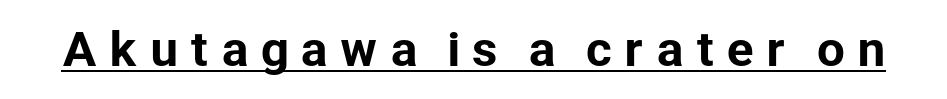
The face used here is a sans, in the tradition of grotesques and geometrics. The sample's only ornament is a line tracing under the words. You could only call the tracking loose — the letters float apart. The letters stand upright; this is a roman face. The letters advance in unequal steps, a hallmark of proportional type.
